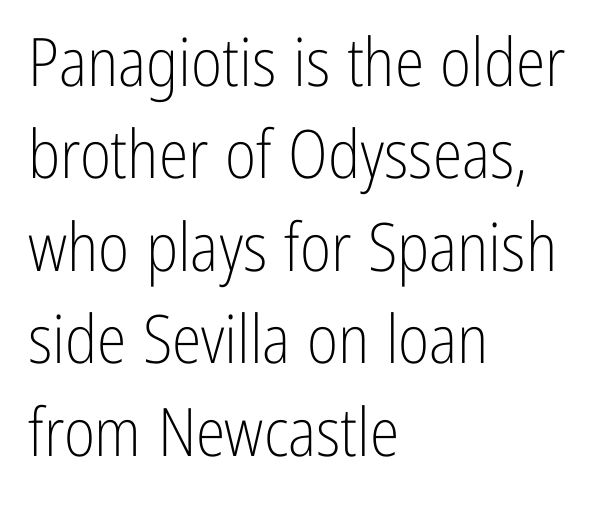
Q: Is the text bold? A: No.
Q: Is the text italic (slanted)? A: No, it is upright.
Q: Is the typeface a serif or a sans-serif typeface? A: Sans-serif.
Q: Is the text underlined? A: No.
Q: How is the paragraph aligned? A: Left-aligned.
Q: Is the spacing between letters normal or unusually wide? A: Normal.
Q: Is the spacing between lines tight, normal or loose? A: Normal.
Q: Width (condensed, normal, or wide)? A: Condensed.
Q: Stroke contrast? A: Low.
Q: x-height? A: Medium.
Q: Monospaced? A: No.
